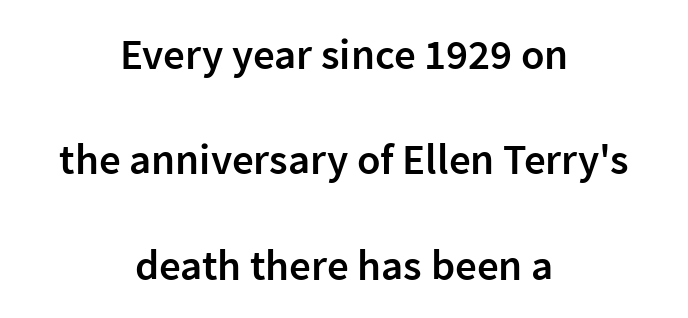
The image shows 43 px semibold sans-serif type, upright; set centered, loose line spacing (2.45x), normal letter spacing, not underlined; low stroke contrast and a medium x-height.
